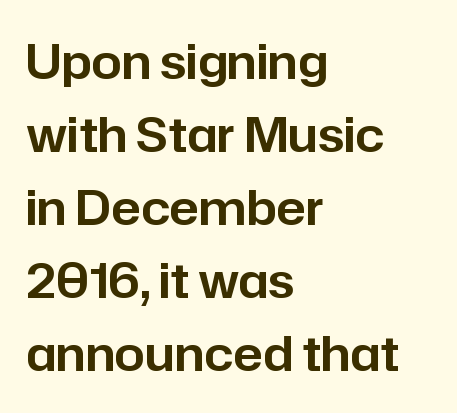
Q: Is the text italic (slanted)? A: No, it is upright.
Q: Is the typeface a serif or a sans-serif typeface? A: Sans-serif.
Q: Is the text underlined? A: No.
Q: How is the paragraph aligned? A: Left-aligned.
Q: Is the spacing between letters normal or unusually wide? A: Normal.
Q: Is the spacing between lines tight, normal or loose? A: Normal.
Q: Width (condensed, normal, or wide)? A: Normal.
Q: Stroke contrast? A: Low.
Q: x-height? A: Medium.
Q: Monospaced? A: No.
